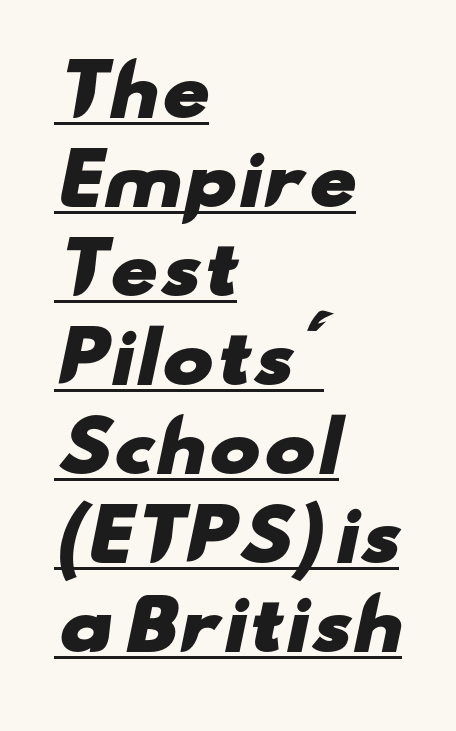
The image shows 69 px heavy, wide sans-serif type; set left-aligned, normal line spacing (1.29x), normal letter spacing, underlined; low stroke contrast and a small x-height.
